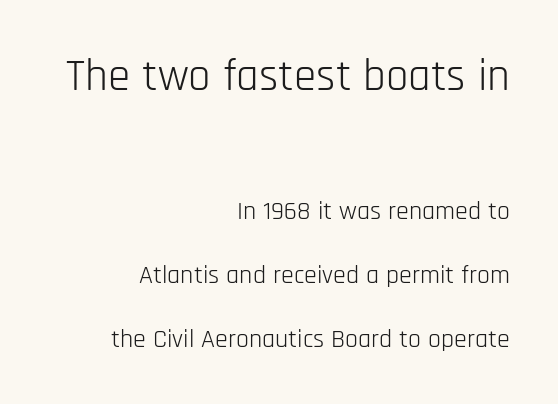
The image shows 45 px light, condensed sans-serif type, upright; set right-aligned, loose line spacing (2.45x), normal letter spacing, not underlined; the first (top) block is 1.73x larger; low stroke contrast and a large x-height.
